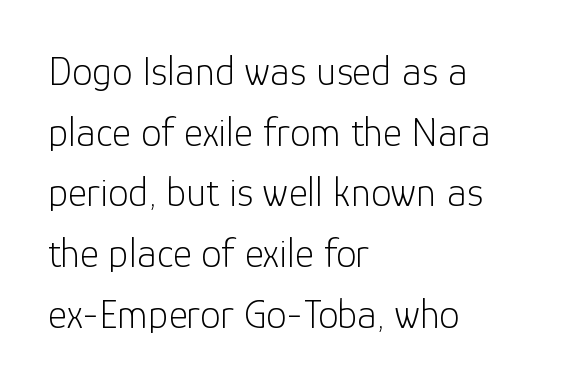
The image shows 41 px light sans-serif type, upright; set left-aligned, normal line spacing (1.48x), normal letter spacing, not underlined; low stroke contrast and a medium x-height.
